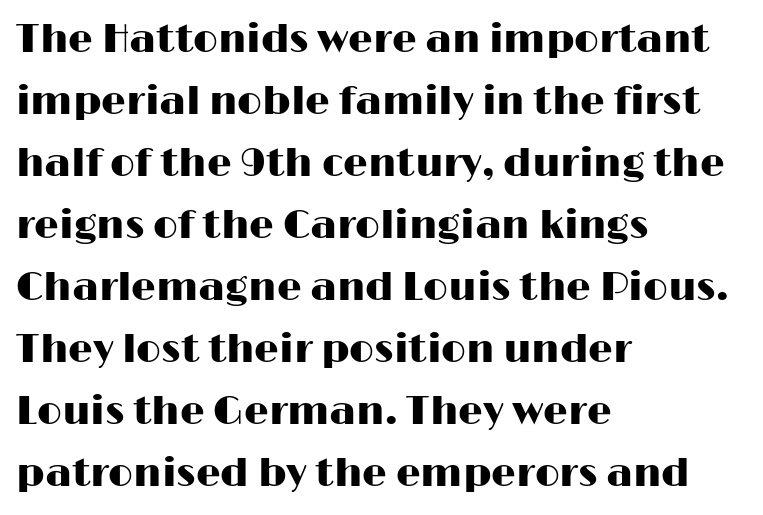
{"serif": "no", "italic": "no", "width": "wide", "stroke_contrast": "high", "x_height": "medium", "monospaced": "no", "underline": "no", "align": "left", "line_spacing": "normal", "line_spacing_ratio": 1.59, "letter_spacing": "normal", "letter_spacing_em": 0.0, "glyph_px": 39}
